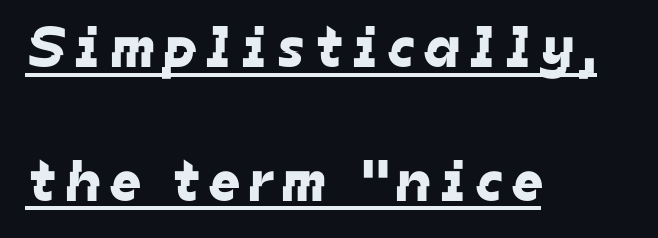
A baseline rule has been typeset under these characters. Reading down the column, the eye jumps a long way to each next line. The characters display no serif detailing; their extremities are plain. Think of a printed novel: that variable character pitch is what you see here. Compared with a centered layout, this one pins lines to the left instead.
